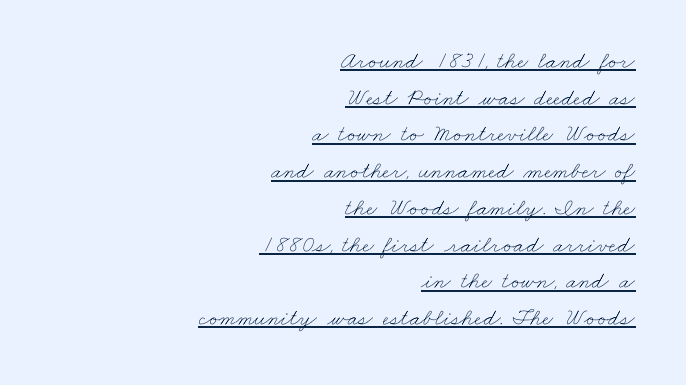
The image shows 24 px text type; set right-aligned, normal line spacing (1.53x), normal letter spacing, underlined.
